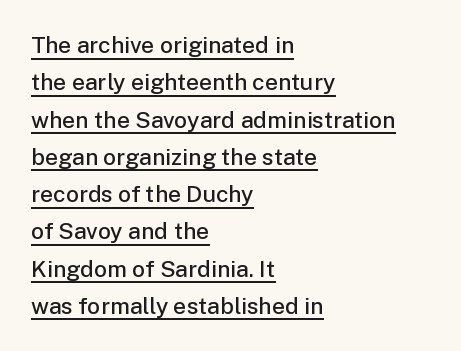
{"italic": "no", "bold": "semi", "underline": "yes", "align": "left", "line_spacing": "normal", "line_spacing_ratio": 1.62, "letter_spacing": "normal", "letter_spacing_em": 0.0, "glyph_px": 23}
